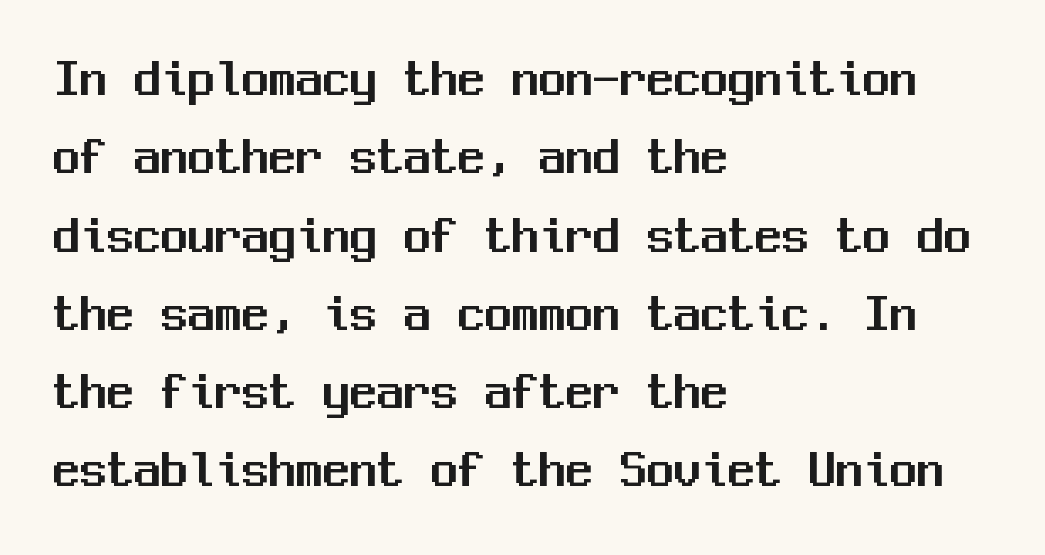
Q: Is the text italic (slanted)? A: No, it is upright.
Q: Is the typeface a serif or a sans-serif typeface? A: Sans-serif.
Q: Is the text underlined? A: No.
Q: How is the paragraph aligned? A: Left-aligned.
Q: Is the spacing between letters normal or unusually wide? A: Normal.
Q: Is the spacing between lines tight, normal or loose? A: Normal.
Q: Width (condensed, normal, or wide)? A: Normal.
Q: Stroke contrast? A: Medium.
Q: x-height? A: Medium.
Q: Monospaced? A: Yes.
